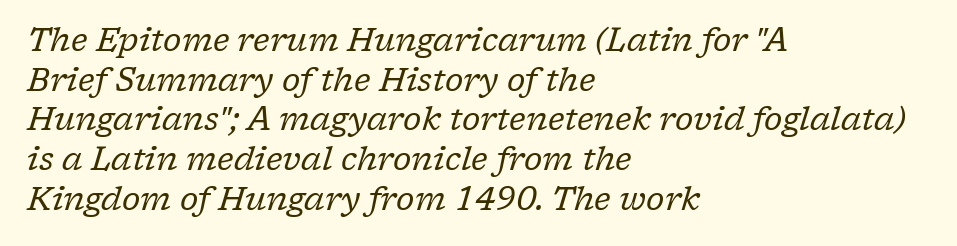
Q: Is the text bold? A: No.
Q: Is the text italic (slanted)? A: Yes, it leans right by about 17 degrees.
Q: Is the typeface a serif or a sans-serif typeface? A: Serif.
Q: Is the text underlined? A: No.
Q: How is the paragraph aligned? A: Left-aligned.
Q: Is the spacing between letters normal or unusually wide? A: Normal.
Q: Width (condensed, normal, or wide)? A: Normal.
Q: Stroke contrast? A: Low.
Q: x-height? A: Medium.
Q: Monospaced? A: No.
